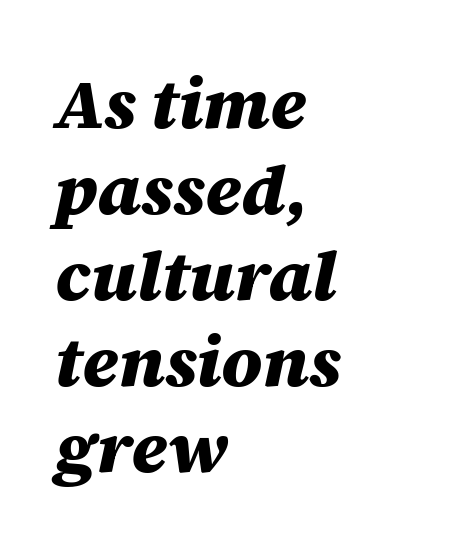
Q: Is the text bold? A: Yes.
Q: Is the text italic (slanted)? A: Yes, it leans right by about 12 degrees.
Q: Is the text underlined? A: No.
Q: How is the paragraph aligned? A: Left-aligned.
Q: Is the spacing between letters normal or unusually wide? A: Normal.
Q: Width (condensed, normal, or wide)? A: Normal.
Q: Stroke contrast? A: Medium.
Q: x-height? A: Large.
Q: Monospaced? A: No.
